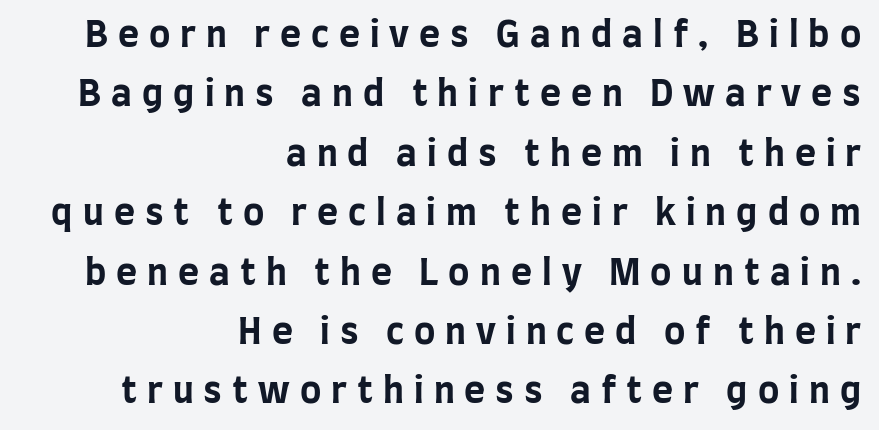
Q: Is the text bold? A: Yes.
Q: Is the text italic (slanted)? A: No, it is upright.
Q: Is the typeface a serif or a sans-serif typeface? A: Sans-serif.
Q: Is the text underlined? A: No.
Q: How is the paragraph aligned? A: Right-aligned.
Q: Is the spacing between letters normal or unusually wide? A: Unusually wide.
Q: Is the spacing between lines tight, normal or loose? A: Normal.
Q: Width (condensed, normal, or wide)? A: Condensed.
Q: Stroke contrast? A: Low.
Q: x-height? A: Large.
Q: Monospaced? A: No.
